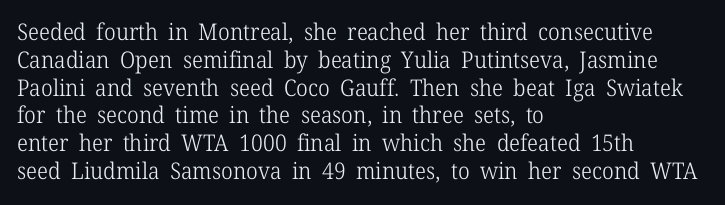
{"italic": "no", "bold": "no", "underline": "no", "align": "left", "line_spacing_ratio": 1.21, "letter_spacing": "normal", "letter_spacing_em": 0.0, "glyph_px": 23}
